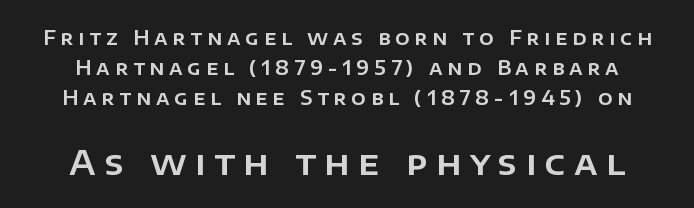
{"serif": "no", "italic": "no", "width": "normal", "stroke_contrast": "low", "x_height": "large", "monospaced": "no", "underline": "no", "line_spacing": "normal", "line_spacing_ratio": 1.57, "letter_spacing": "wide", "letter_spacing_em": 0.26, "larger_block": "second", "size_ratio": 1.74, "glyph_px": 33}
